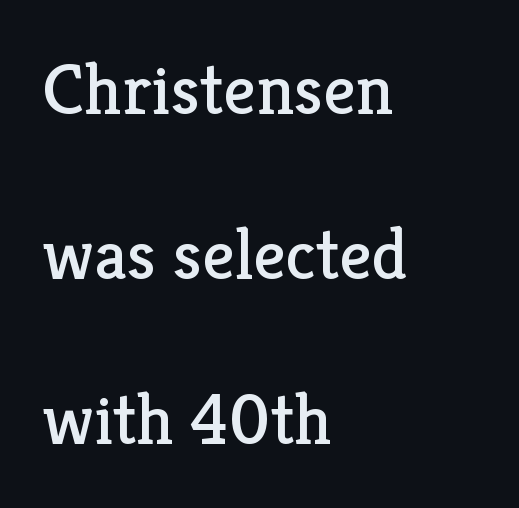
{"serif": "yes", "italic": "no", "bold": "no", "weight": "regular", "width": "normal", "stroke_contrast": "low", "x_height": "medium", "monospaced": "no", "underline": "no", "align": "left", "line_spacing": "loose", "line_spacing_ratio": 2.29, "letter_spacing": "normal", "letter_spacing_em": 0.0, "glyph_px": 72}
